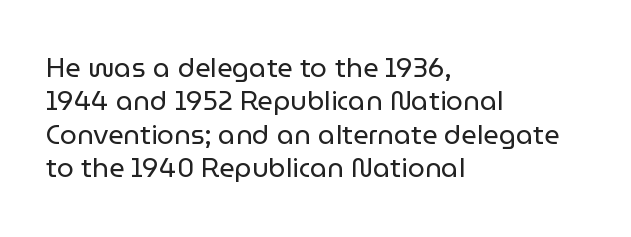
{"italic": "no", "bold": "no", "underline": "no", "align": "left", "line_spacing_ratio": 1.24, "letter_spacing": "normal", "letter_spacing_em": 0.0, "glyph_px": 27}
